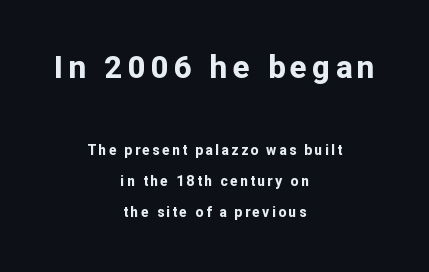
Q: Is the text bold? A: Yes.
Q: Is the text italic (slanted)? A: No, it is upright.
Q: Is the typeface a serif or a sans-serif typeface? A: Sans-serif.
Q: Is the text underlined? A: No.
Q: How is the paragraph aligned? A: Centered.
Q: Is the spacing between lines tight, normal or loose? A: Loose.
Q: Which block of text is set in a larger size, the first (top) or the second (bottom)? A: The first (top) one.
Q: Width (condensed, normal, or wide)? A: Normal.
Q: Stroke contrast? A: Low.
Q: x-height? A: Medium.
Q: Monospaced? A: No.
